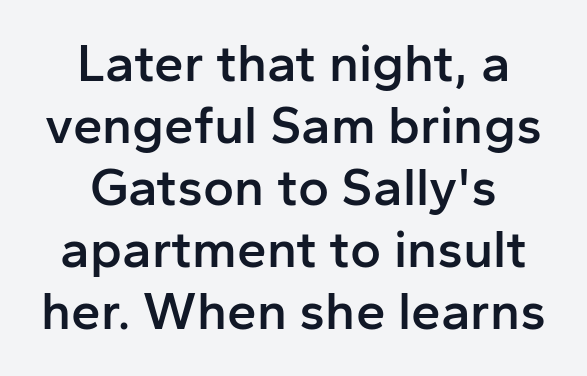
The image shows 53 px semibold sans-serif type, upright; set centered, line spacing 1.17x, normal letter spacing, not underlined; low stroke contrast and a medium x-height.
